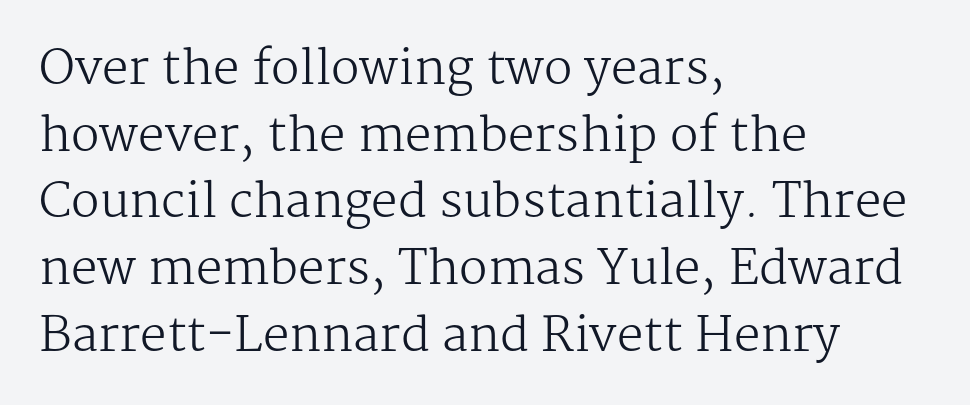
Q: Is the text bold? A: No.
Q: Is the text italic (slanted)? A: No, it is upright.
Q: Is the typeface a serif or a sans-serif typeface? A: Serif.
Q: Is the text underlined? A: No.
Q: How is the paragraph aligned? A: Left-aligned.
Q: Is the spacing between letters normal or unusually wide? A: Normal.
Q: Is the spacing between lines tight, normal or loose? A: Normal.
Q: Width (condensed, normal, or wide)? A: Normal.
Q: Stroke contrast? A: Medium.
Q: x-height? A: Medium.
Q: Monospaced? A: No.
